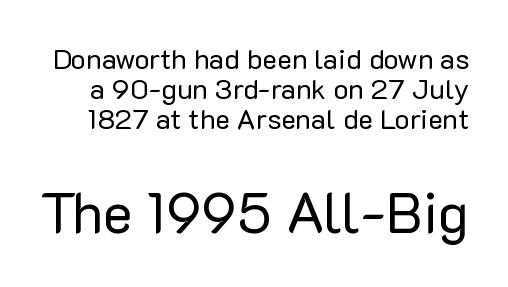
{"serif": "no", "italic": "no", "bold": "no", "weight": "regular", "width": "normal", "stroke_contrast": "low", "x_height": "medium", "monospaced": "no", "underline": "no", "line_spacing": "tight", "line_spacing_ratio": 1.07, "letter_spacing": "normal", "letter_spacing_em": 0.0, "larger_block": "second", "size_ratio": 2.0, "glyph_px": 56}
